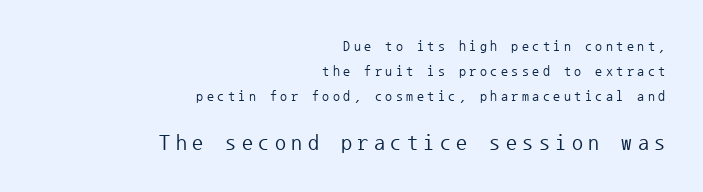
Q: Is the text bold? A: No.
Q: Is the text italic (slanted)? A: No, it is upright.
Q: Is the text underlined? A: No.
Q: How is the paragraph aligned? A: Right-aligned.
Q: Is the spacing between letters normal or unusually wide? A: Unusually wide.
Q: Which block of text is set in a larger size, the first (top) or the second (bottom)? A: The second (bottom) one.
